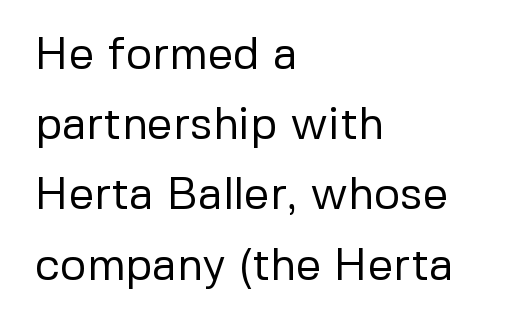
A typesetter would call this proportional, since set widths differ per character. Decoration check: the copy has no underline. In CSS terms this would be text-align: left. Classification — sans serif. Is this a heavy cut? Hardly; it is regular or lighter. Horizontal bands of white between lines are of average thickness.
